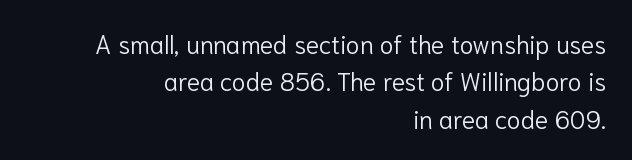
{"italic": "no", "bold": "no", "underline": "no", "align": "right", "line_spacing": "normal", "line_spacing_ratio": 1.5, "letter_spacing": "normal", "letter_spacing_em": 0.0, "glyph_px": 25}
